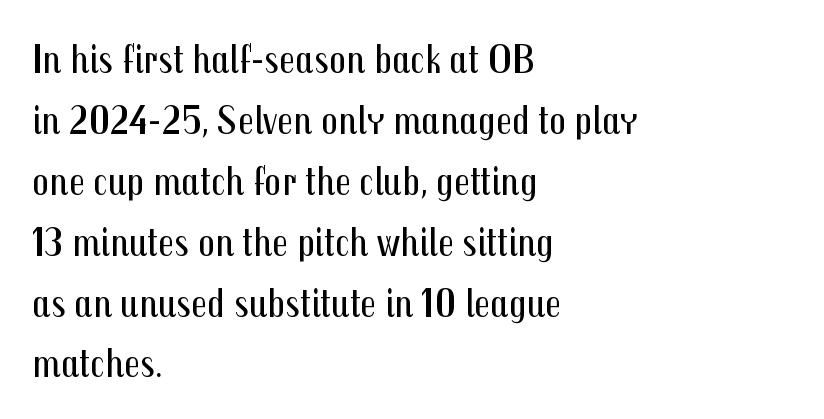
Q: Is the text bold? A: No.
Q: Is the text italic (slanted)? A: No, it is upright.
Q: Is the typeface a serif or a sans-serif typeface? A: Sans-serif.
Q: Is the text underlined? A: No.
Q: How is the paragraph aligned? A: Left-aligned.
Q: Is the spacing between letters normal or unusually wide? A: Normal.
Q: Is the spacing between lines tight, normal or loose? A: Normal.
Q: Width (condensed, normal, or wide)? A: Condensed.
Q: Stroke contrast? A: Medium.
Q: x-height? A: Medium.
Q: Monospaced? A: No.
